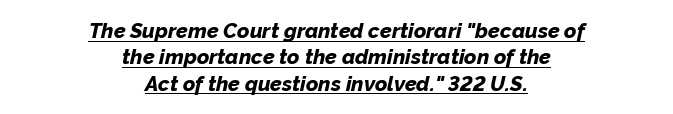
The image shows 21 px bold type, italic (leaning right); set centered, normal line spacing (1.26x), normal letter spacing, underlined.
